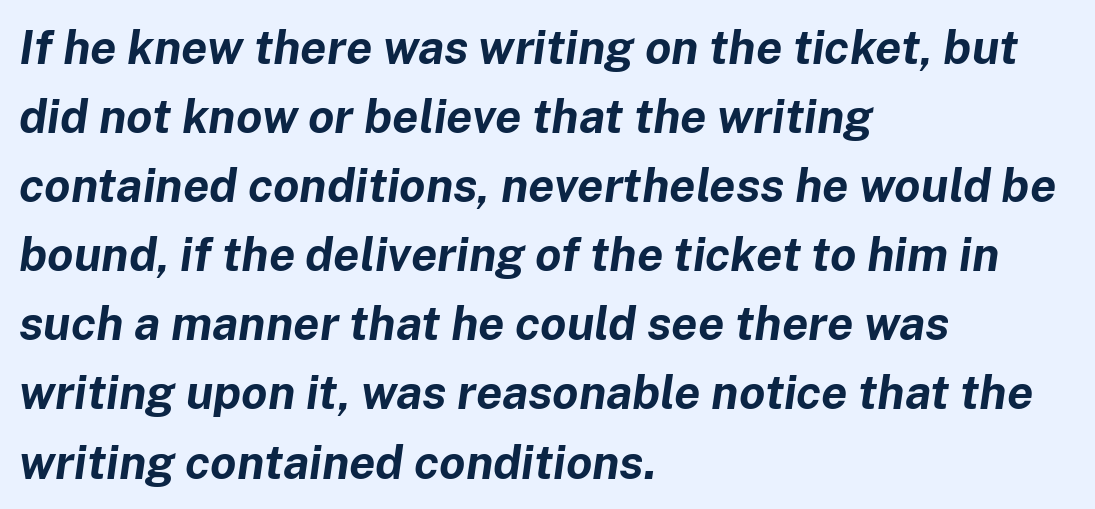
Q: Is the text bold? A: Yes.
Q: Is the text italic (slanted)? A: Yes, it leans right by about 8 degrees.
Q: Is the text underlined? A: No.
Q: How is the paragraph aligned? A: Left-aligned.
Q: Is the spacing between letters normal or unusually wide? A: Normal.
Q: Is the spacing between lines tight, normal or loose? A: Normal.
Q: Width (condensed, normal, or wide)? A: Normal.
Q: Stroke contrast? A: Low.
Q: x-height? A: Medium.
Q: Monospaced? A: No.
